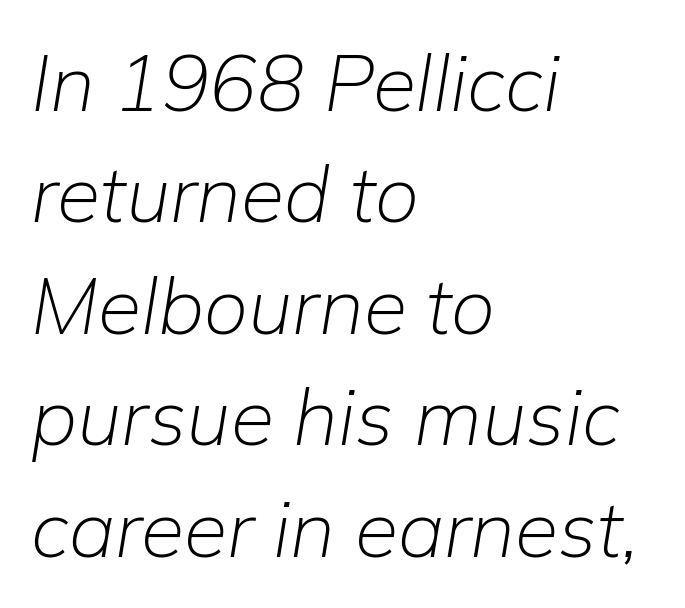
Q: Is the text bold? A: No.
Q: Is the text italic (slanted)? A: Yes, it leans right by about 9 degrees.
Q: Is the text underlined? A: No.
Q: How is the paragraph aligned? A: Left-aligned.
Q: Is the spacing between letters normal or unusually wide? A: Normal.
Q: Is the spacing between lines tight, normal or loose? A: Normal.
Q: Width (condensed, normal, or wide)? A: Normal.
Q: Stroke contrast? A: Low.
Q: x-height? A: Medium.
Q: Monospaced? A: No.
